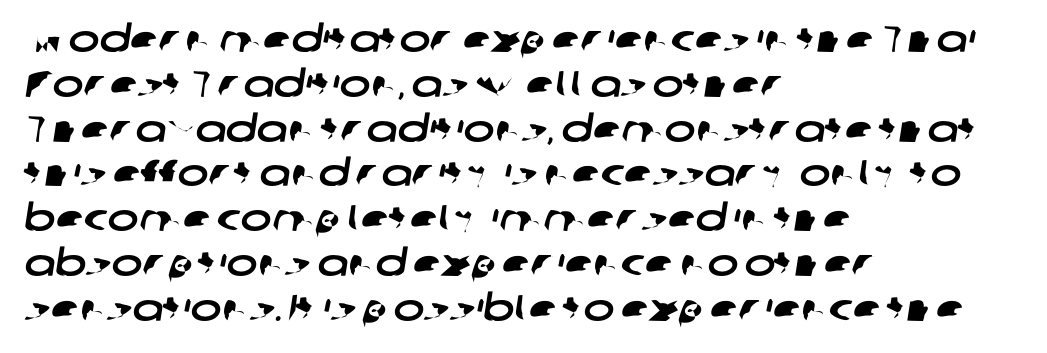
The rendering anchors every line to the left-hand side. The letters carry no serifs — their stems end cleanly without finishing strokes. Character widths vary here, with narrow letters taking less room than wide ones. Standard letterfit; no display-style spreading of the glyphs. Underlining? Definitely not there.
